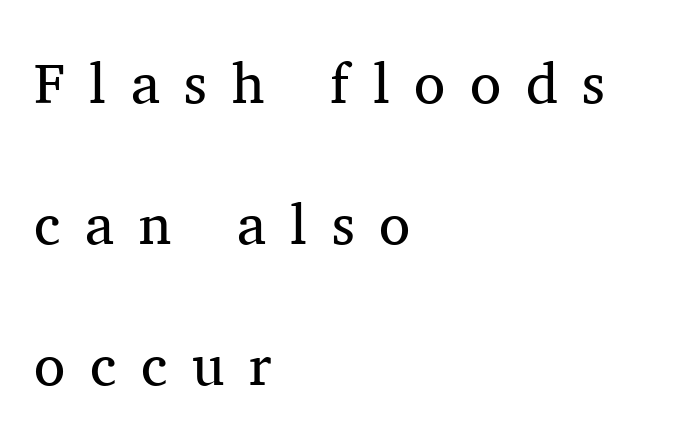
The image shows 57 px regular-weight serif type, upright; set left-aligned, loose line spacing (2.47x), unusually wide letter spacing (+0.43 em), not underlined; medium stroke contrast and a medium x-height.
